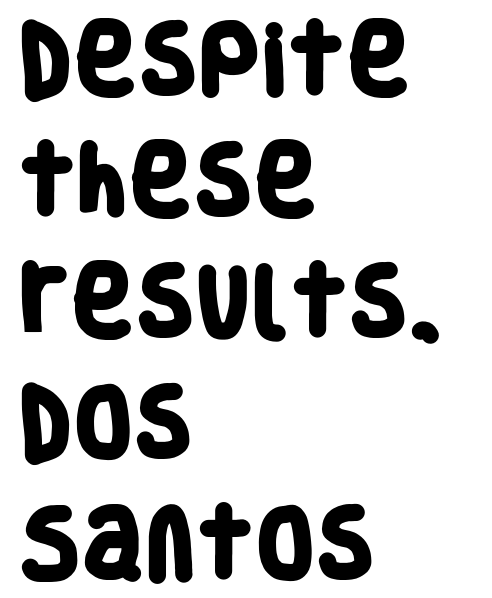
The image shows 77 px heavy, condensed sans-serif type; set left-aligned, normal line spacing (1.57x), normal letter spacing, not underlined; low stroke contrast and a large x-height.
